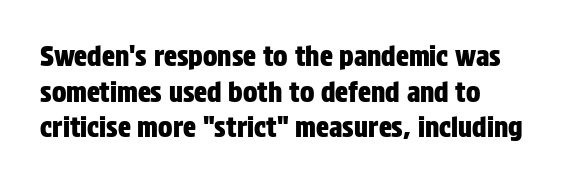
Line spacing here is normal. In terms of posture, this sample is upright. A bare baseline throughout the passage. Does the copy run flush right? No — it runs flush left. You could call the tracking neutral — neither tight nor loose.
